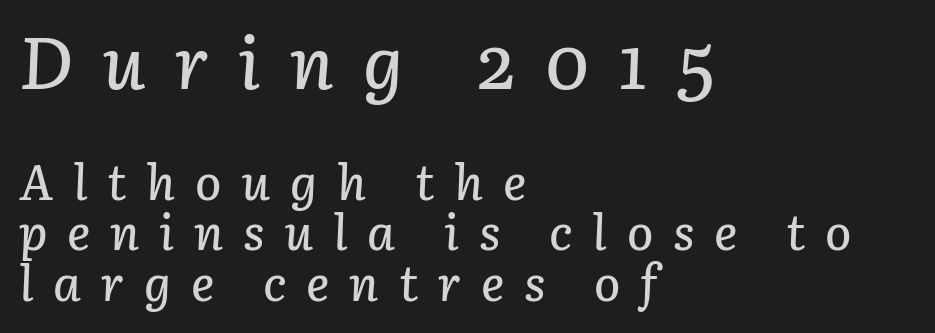
{"italic": "yes", "lean": "right", "slant_degrees": 3, "width": "normal", "stroke_contrast": "low", "x_height": "medium", "monospaced": "no", "underline": "no", "align": "left", "line_spacing": "tight", "line_spacing_ratio": 1.03, "letter_spacing": "wide", "letter_spacing_em": 0.4, "larger_block": "first", "size_ratio": 1.49, "glyph_px": 73}
